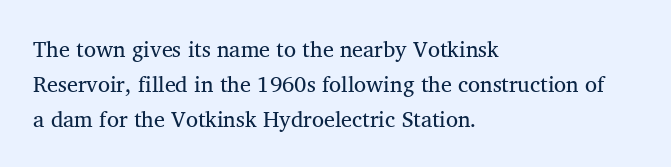
A quiet, ordinary-to-light weight characterises the typeface. Default kerning and tracking; the words read as compact shapes. These lines stack with their left ends in a neat column. The leading is moderate, giving the passage an even texture.
